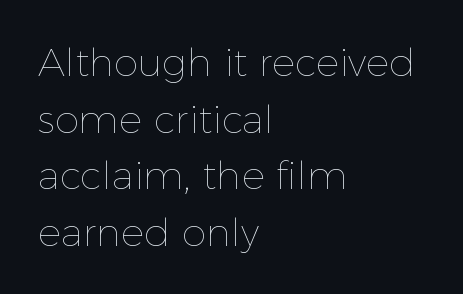
{"italic": "no", "bold": "no", "weight": "thin", "width": "normal", "x_height": "medium", "monospaced": "no", "underline": "no", "align": "left", "line_spacing": "normal", "line_spacing_ratio": 1.45, "letter_spacing": "normal", "letter_spacing_em": 0.0, "glyph_px": 39}
